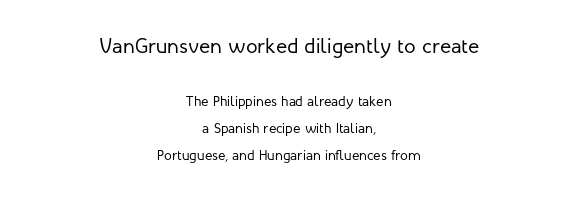
The passage shown begins with its larger block and ends with its smaller one. The foot of each line stays bare and open. The text block is weighted toward neither margin, spreading evenly from the middle. The face looks like a standard text weight, possibly lighter. A roman cut, with each character standing at attention.
